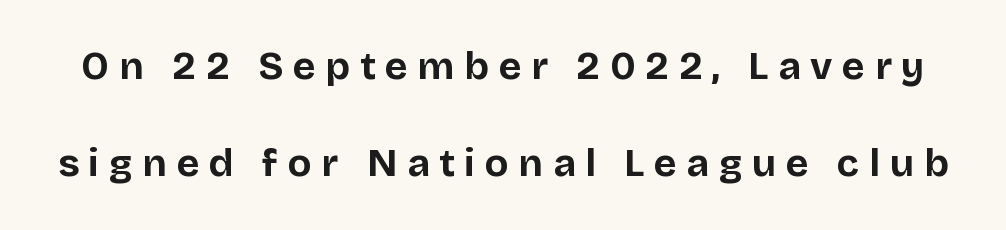
{"serif": "no", "italic": "no", "bold": "yes", "weight": "bold", "width": "normal", "stroke_contrast": "low", "x_height": "large", "monospaced": "no", "underline": "no", "line_spacing": "loose", "line_spacing_ratio": 2.49, "letter_spacing": "wide", "letter_spacing_em": 0.25, "glyph_px": 39}
